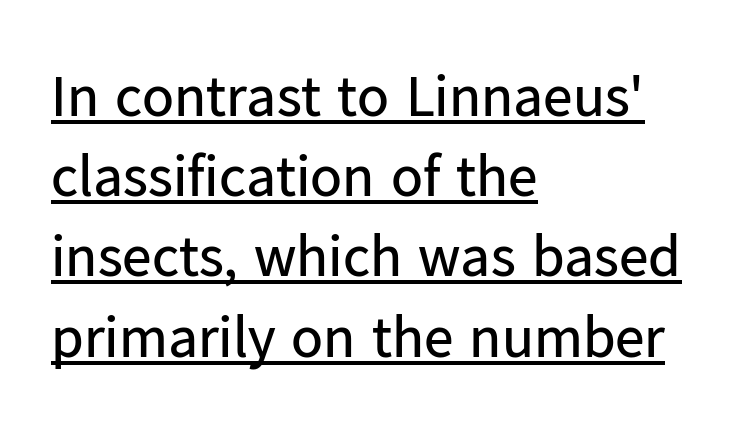
The specimen reads as upright at a glance. The face used here is proportionally spaced, like ordinary book or web type. Regarding serifs, this sample does without them. The text block is weighted toward the left margin, trailing off unevenly rightward.
